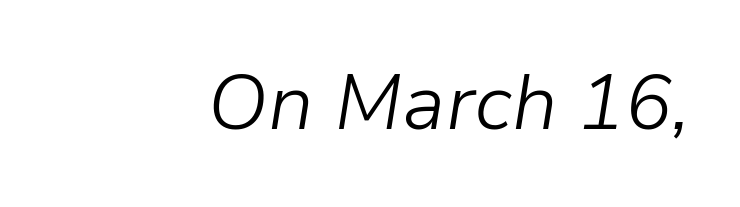
The image shows 78 px light type, italic (leaning right); set normal letter spacing, not underlined; low stroke contrast and a medium x-height.
